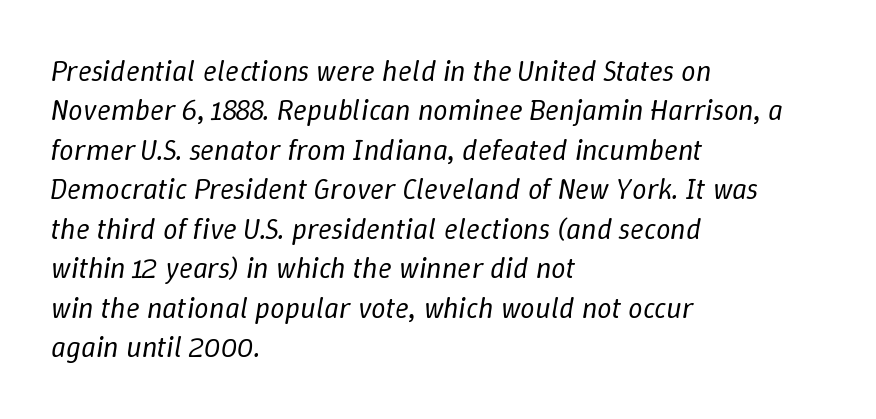
{"italic": "yes", "lean": "right", "slant_degrees": 9, "bold": "no", "weight": "regular", "width": "normal", "stroke_contrast": "low", "x_height": "medium", "monospaced": "no", "underline": "no", "align": "left", "line_spacing": "normal", "line_spacing_ratio": 1.36, "letter_spacing": "normal", "letter_spacing_em": 0.0, "glyph_px": 29}
